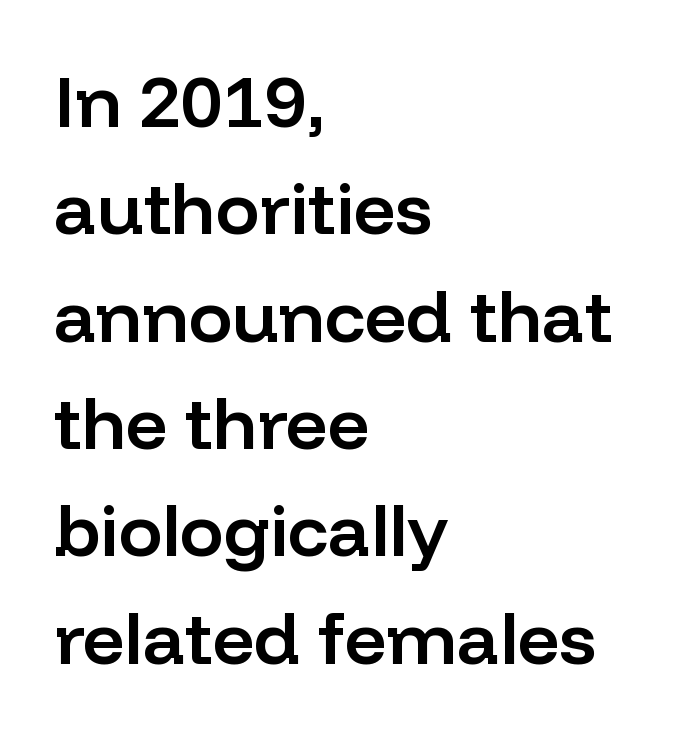
{"serif": "no", "italic": "no", "bold": "semi", "weight": "semibold", "width": "normal", "stroke_contrast": "low", "x_height": "medium", "monospaced": "no", "underline": "no", "align": "left", "line_spacing": "normal", "line_spacing_ratio": 1.47, "letter_spacing": "normal", "letter_spacing_em": 0.0, "glyph_px": 73}
